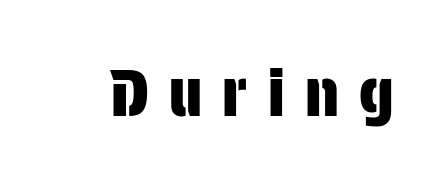
Every stem runs plumb, perpendicular to the baseline. Spacing verdict: proportional, widths tailored to each character. The line texture is sparse and dotted thanks to wide tracking. Glance below the letters and you will spot only blank space. You can tell from the bare stems that sans-serif type was used.
